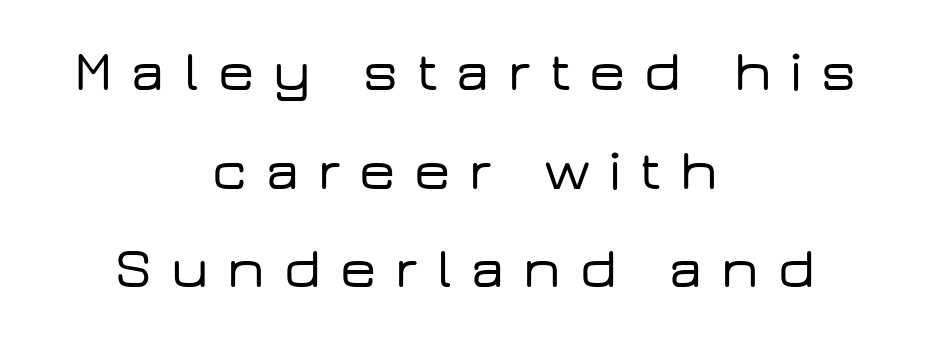
Nope, not italic — everything's standing straight. Anything drawn beneath the words? Only blank space. What kind of face is this? One without serifs — a sans. Proportional: the letters do not fall into vertical columns.
